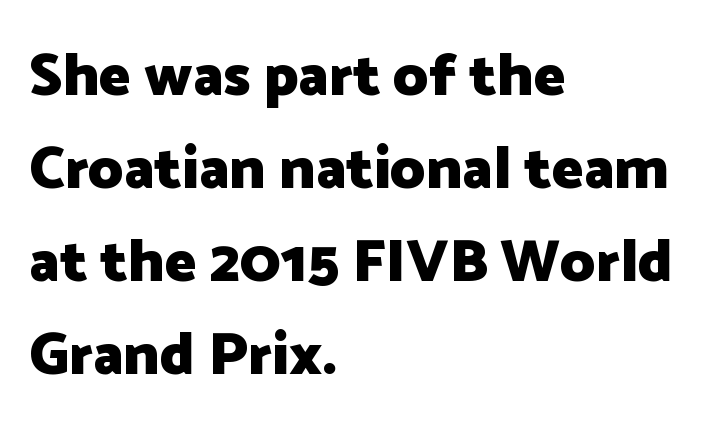
{"serif": "no", "italic": "no", "bold": "yes", "weight": "heavy", "width": "normal", "stroke_contrast": "low", "x_height": "medium", "monospaced": "no", "underline": "no", "align": "left", "line_spacing": "normal", "line_spacing_ratio": 1.55, "letter_spacing": "normal", "letter_spacing_em": 0.0, "glyph_px": 60}
